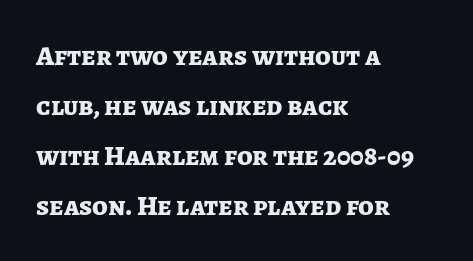
Alignment: flush left. Only glyphs here, with clear space below each row. The designer went with a sans here, leaving each stem footless. What stands out about the letter spacing? Nothing — it is the standard amount. You could not count columns in this text — the font is proportionally spaced. The lettering holds an erect, upright posture throughout.
